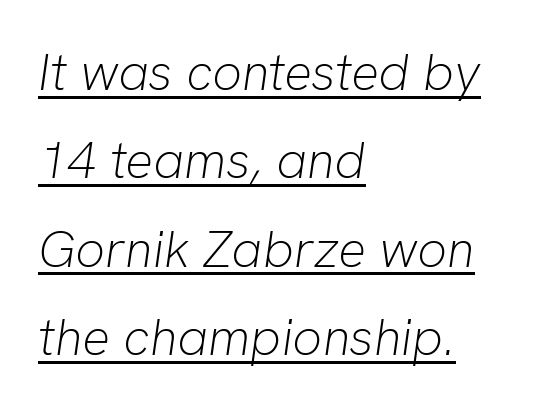
{"italic": "yes", "lean": "right", "slant_degrees": 8, "bold": "no", "weight": "light", "width": "normal", "stroke_contrast": "low", "x_height": "medium", "monospaced": "no", "underline": "yes", "align": "left", "line_spacing": "normal", "line_spacing_ratio": 1.7, "letter_spacing": "normal", "letter_spacing_em": 0.0, "glyph_px": 52}
